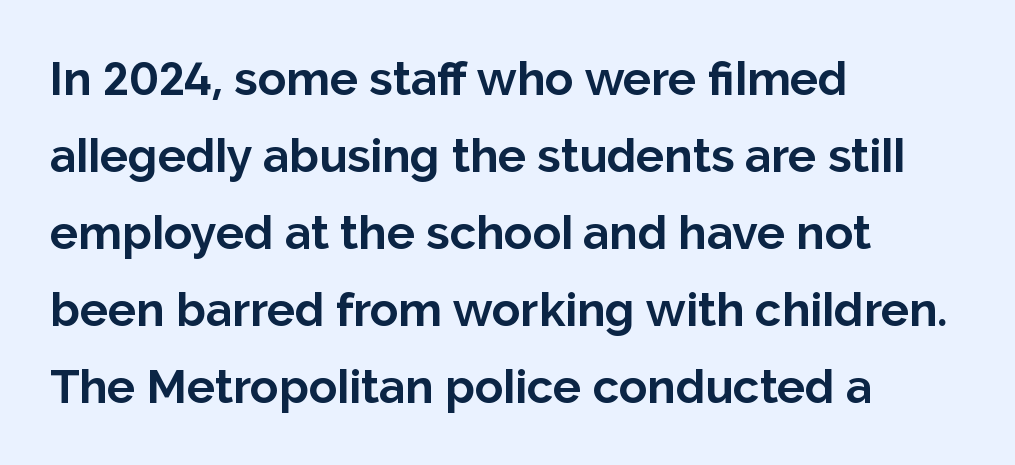
{"serif": "no", "italic": "no", "bold": "yes", "weight": "bold", "width": "normal", "stroke_contrast": "low", "x_height": "medium", "monospaced": "no", "underline": "no", "align": "left", "line_spacing": "normal", "line_spacing_ratio": 1.64, "letter_spacing": "normal", "letter_spacing_em": 0.0, "glyph_px": 47}
